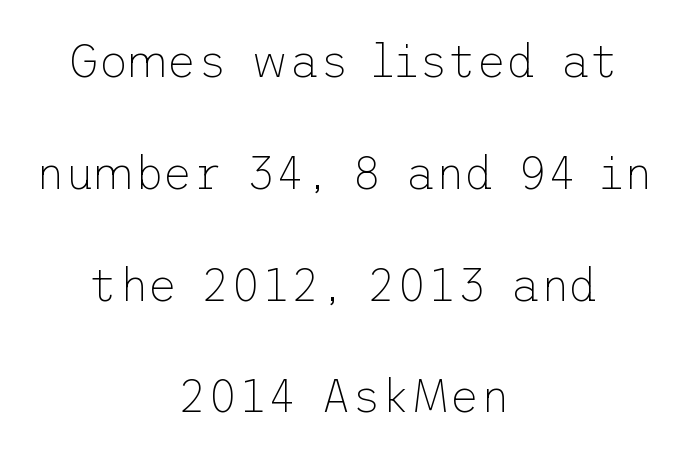
The image shows 46 px thin sans-serif type, upright; set centered, loose line spacing (2.43x), normal letter spacing, not underlined; low stroke contrast and a medium x-height.
